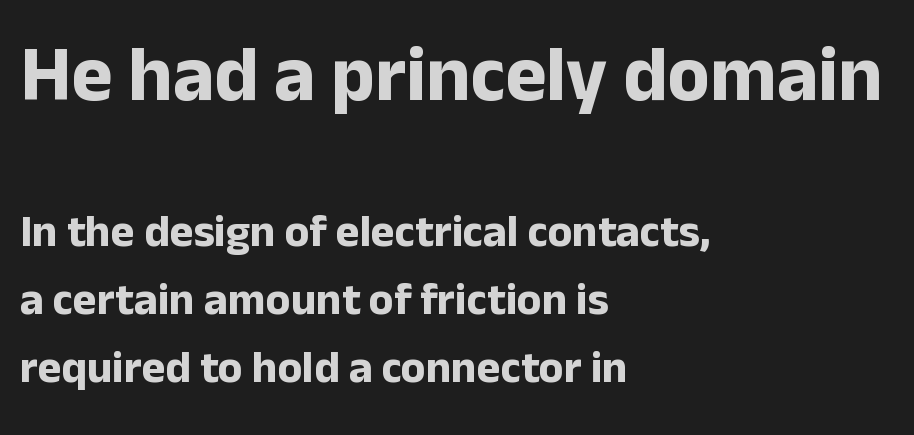
{"serif": "no", "italic": "no", "bold": "yes", "weight": "bold", "width": "normal", "stroke_contrast": "low", "x_height": "medium", "monospaced": "no", "underline": "no", "align": "left", "line_spacing": "normal", "line_spacing_ratio": 1.51, "letter_spacing": "normal", "letter_spacing_em": 0.0, "larger_block": "first", "size_ratio": 1.73, "glyph_px": 78}
